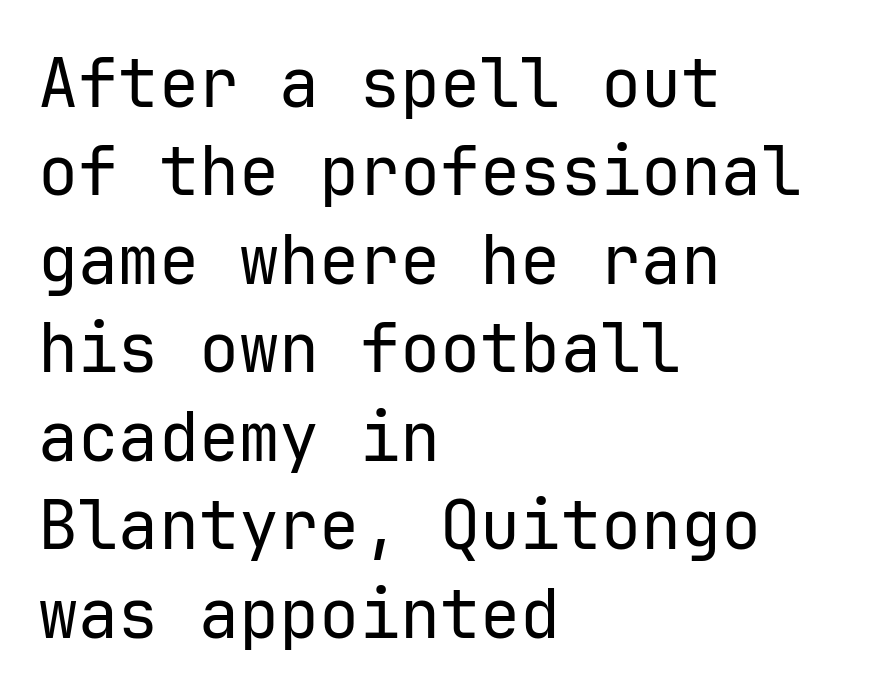
Q: Is the text bold? A: No.
Q: Is the text italic (slanted)? A: No, it is upright.
Q: Is the typeface a serif or a sans-serif typeface? A: Sans-serif.
Q: Is the text underlined? A: No.
Q: How is the paragraph aligned? A: Left-aligned.
Q: Is the spacing between letters normal or unusually wide? A: Normal.
Q: Is the spacing between lines tight, normal or loose? A: Normal.
Q: Width (condensed, normal, or wide)? A: Normal.
Q: Stroke contrast? A: Low.
Q: x-height? A: Medium.
